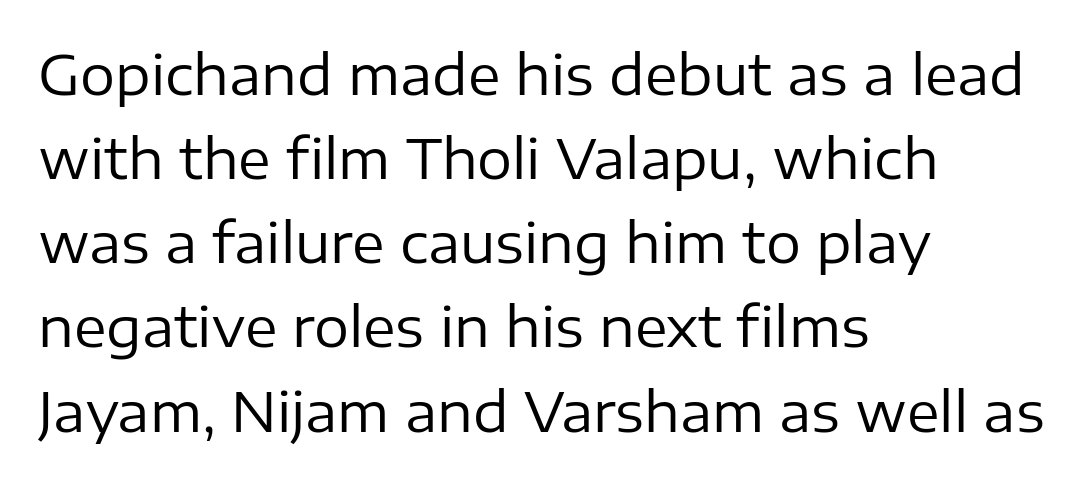
{"serif": "no", "italic": "no", "bold": "no", "weight": "regular", "width": "normal", "stroke_contrast": "low", "x_height": "medium", "monospaced": "no", "underline": "no", "align": "left", "line_spacing": "normal", "line_spacing_ratio": 1.53, "letter_spacing": "normal", "letter_spacing_em": 0.0, "glyph_px": 55}
